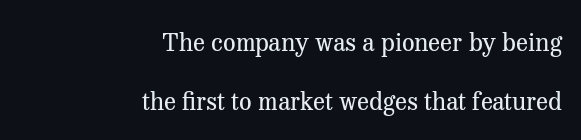
If you measured baseline to baseline, you'd find a long distance. This rendering leaves character spacing at its baseline value. Unmarked baselines from the first word to the last. Nope, not italic — everything's standing straight. In CSS terms this would be text-align: right.
